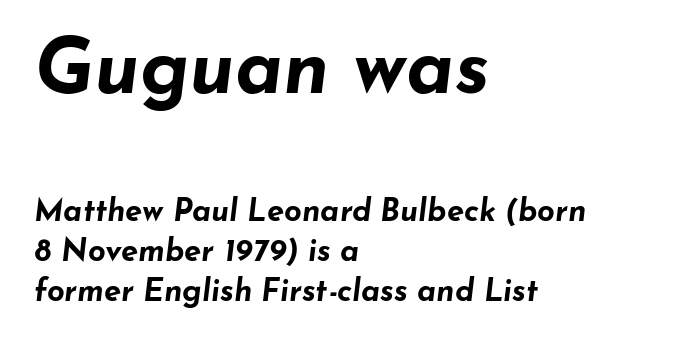
Q: Is the text bold? A: Yes.
Q: Is the text italic (slanted)? A: Yes, it leans right by about 7 degrees.
Q: Is the text underlined? A: No.
Q: How is the paragraph aligned? A: Left-aligned.
Q: Is the spacing between letters normal or unusually wide? A: Normal.
Q: Is the spacing between lines tight, normal or loose? A: Normal.
Q: Which block of text is set in a larger size, the first (top) or the second (bottom)? A: The first (top) one.
Q: Width (condensed, normal, or wide)? A: Wide.
Q: Stroke contrast? A: Low.
Q: x-height? A: Small.
Q: Monospaced? A: No.
